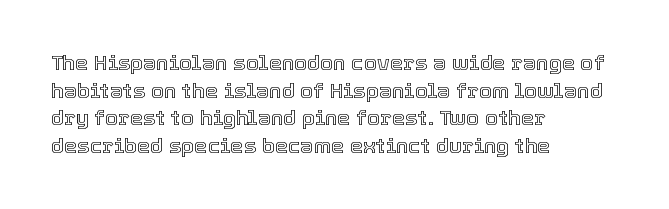
Line starts are locked; line ends wander. Leading matches the norm, producing a regular column. Characters remain perfectly vertical along every line. The area under the type is left untouched. Caption: standard tracking, unaltered.
